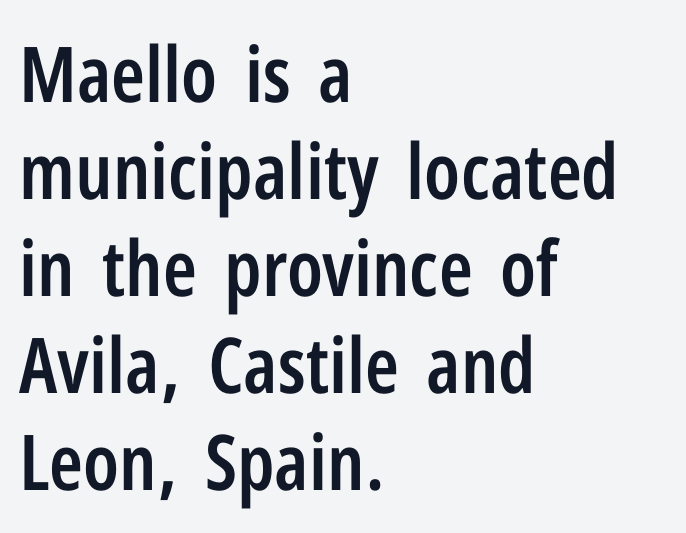
Q: Is the text bold? A: Semi-bold.
Q: Is the text italic (slanted)? A: No, it is upright.
Q: Is the typeface a serif or a sans-serif typeface? A: Sans-serif.
Q: Is the text underlined? A: No.
Q: How is the paragraph aligned? A: Left-aligned.
Q: Is the spacing between letters normal or unusually wide? A: Normal.
Q: Is the spacing between lines tight, normal or loose? A: Normal.
Q: Width (condensed, normal, or wide)? A: Condensed.
Q: Stroke contrast? A: Low.
Q: x-height? A: Medium.
Q: Monospaced? A: No.
